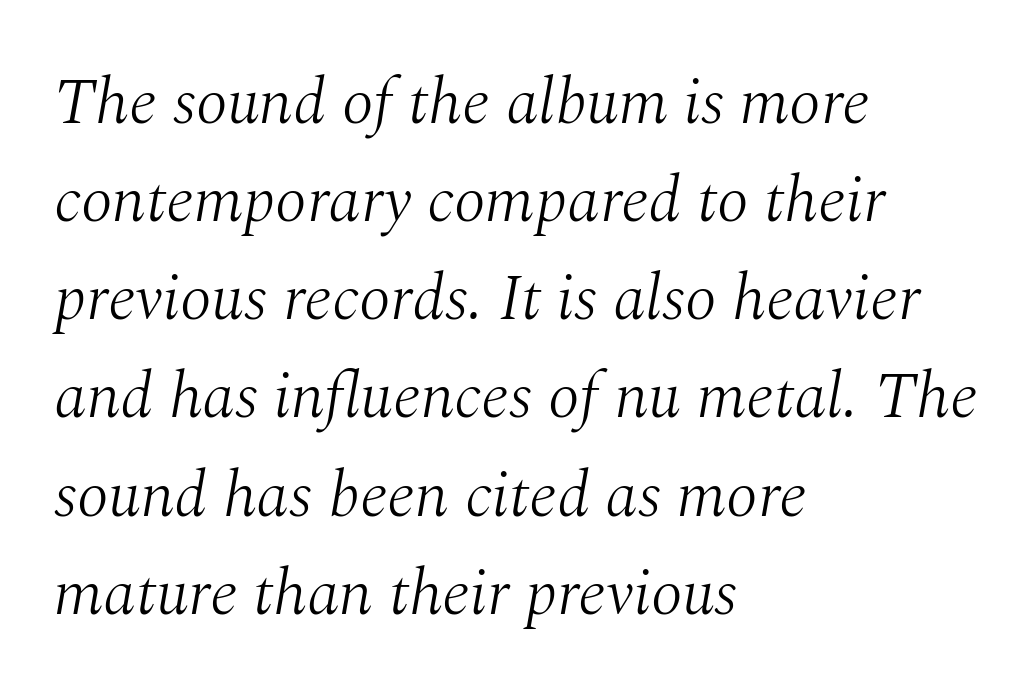
{"serif": "yes", "italic": "yes", "lean": "right", "slant_degrees": 10, "bold": "no", "weight": "light", "width": "normal", "stroke_contrast": "medium", "x_height": "medium", "monospaced": "no", "underline": "no", "align": "left", "line_spacing": "normal", "line_spacing_ratio": 1.51, "letter_spacing": "normal", "letter_spacing_em": 0.0, "glyph_px": 65}
